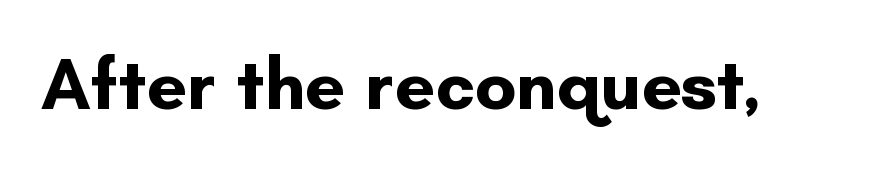
Q: Is the text bold? A: Yes.
Q: Is the text italic (slanted)? A: No, it is upright.
Q: Is the typeface a serif or a sans-serif typeface? A: Sans-serif.
Q: Is the text underlined? A: No.
Q: Is the spacing between letters normal or unusually wide? A: Normal.
Q: Width (condensed, normal, or wide)? A: Normal.
Q: Stroke contrast? A: Low.
Q: x-height? A: Small.
Q: Monospaced? A: No.
